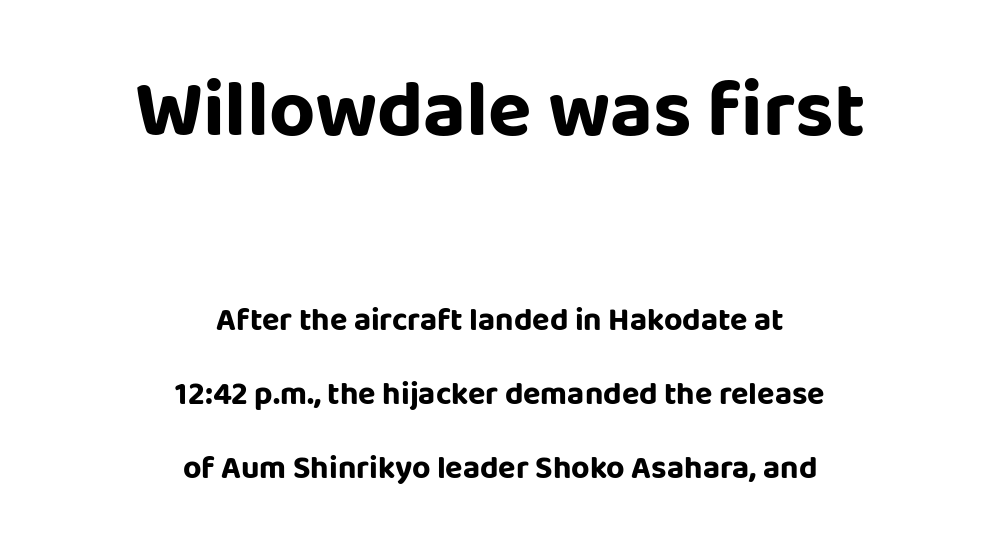
Q: Is the text bold? A: Yes.
Q: Is the text italic (slanted)? A: No, it is upright.
Q: Is the typeface a serif or a sans-serif typeface? A: Sans-serif.
Q: Is the text underlined? A: No.
Q: How is the paragraph aligned? A: Centered.
Q: Is the spacing between letters normal or unusually wide? A: Normal.
Q: Is the spacing between lines tight, normal or loose? A: Loose.
Q: Which block of text is set in a larger size, the first (top) or the second (bottom)? A: The first (top) one.
Q: Width (condensed, normal, or wide)? A: Normal.
Q: Stroke contrast? A: Low.
Q: x-height? A: Large.
Q: Monospaced? A: No.
